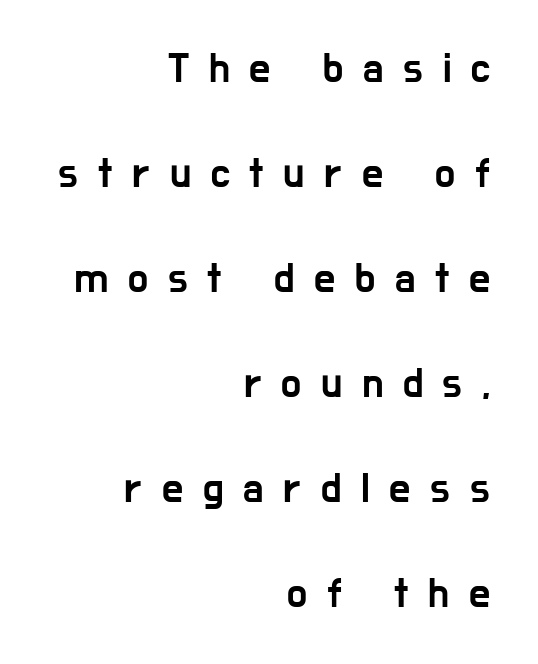
Q: Is the text italic (slanted)? A: No, it is upright.
Q: Is the typeface a serif or a sans-serif typeface? A: Sans-serif.
Q: Is the text underlined? A: No.
Q: How is the paragraph aligned? A: Right-aligned.
Q: Is the spacing between letters normal or unusually wide? A: Unusually wide.
Q: Is the spacing between lines tight, normal or loose? A: Loose.
Q: Width (condensed, normal, or wide)? A: Condensed.
Q: Stroke contrast? A: Low.
Q: x-height? A: Medium.
Q: Monospaced? A: No.
